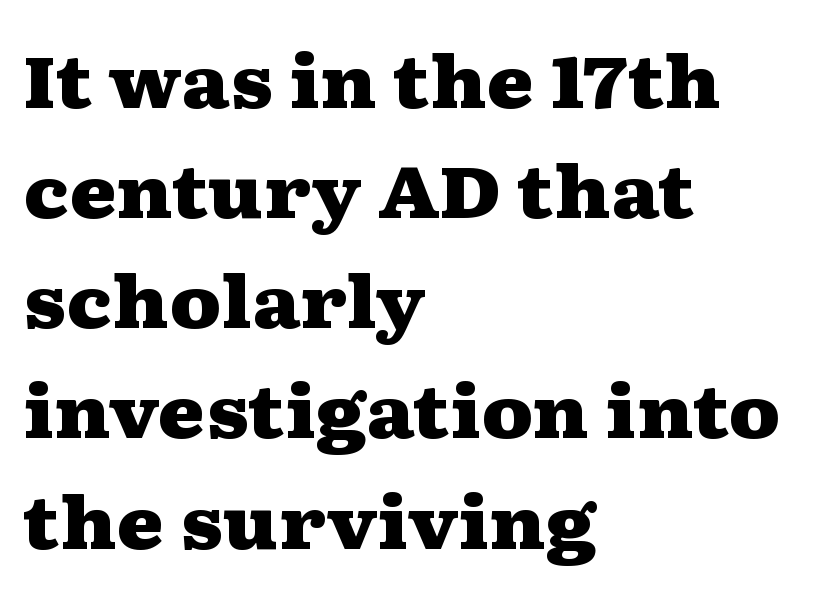
The image shows 72 px heavy, wide serif type, upright; set left-aligned, normal line spacing (1.53x), normal letter spacing, not underlined; medium stroke contrast and a medium x-height.
